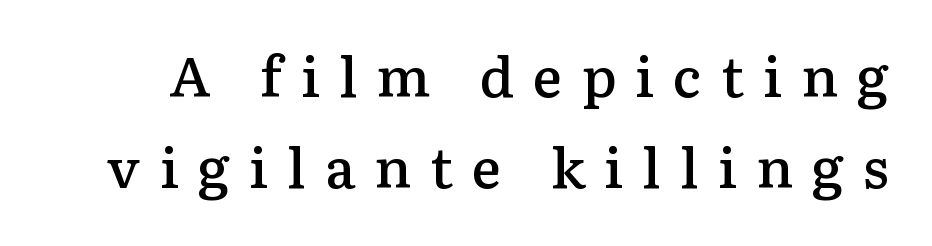
Every stem runs plumb, perpendicular to the baseline. Its strokes are somewhat broadened, the hallmark of semibold type. Descenders are the only things crossing below the line. Observe the serifs anchoring each vertical stroke in this sample. The rows are spaced the way most documents space them. Tracking value appears strongly positive — letters spread wide.
